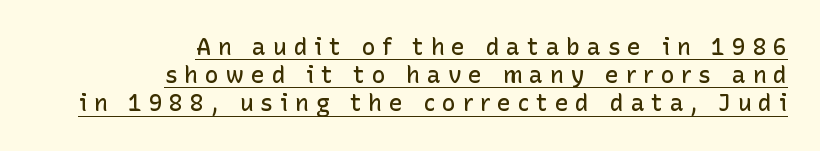
The image shows 23 px text type, upright; set right-aligned, line spacing 1.22x, unusually wide letter spacing (+0.3 em), underlined.
